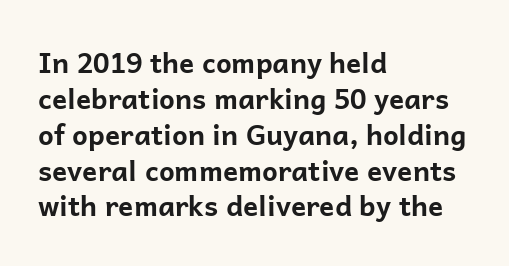
Q: Is the text bold? A: Yes.
Q: Is the text italic (slanted)? A: No, it is upright.
Q: Is the typeface a serif or a sans-serif typeface? A: Sans-serif.
Q: Is the text underlined? A: No.
Q: How is the paragraph aligned? A: Left-aligned.
Q: Is the spacing between letters normal or unusually wide? A: Normal.
Q: Is the spacing between lines tight, normal or loose? A: Normal.
Q: Width (condensed, normal, or wide)? A: Normal.
Q: Stroke contrast? A: Low.
Q: x-height? A: Medium.
Q: Monospaced? A: No.
